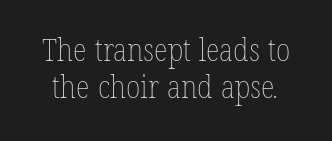
{"bold": "no", "weight": "thin", "width": "condensed", "stroke_contrast": "low", "x_height": "medium", "monospaced": "no", "underline": "no", "line_spacing_ratio": 1.16, "letter_spacing": "normal", "letter_spacing_em": 0.0, "glyph_px": 32}
